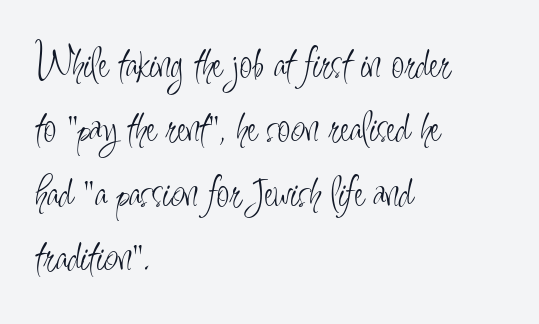
The image shows 46 px light, condensed sans-serif type; set left-aligned, normal line spacing (1.4x), normal letter spacing, not underlined; low stroke contrast and a small x-height.
